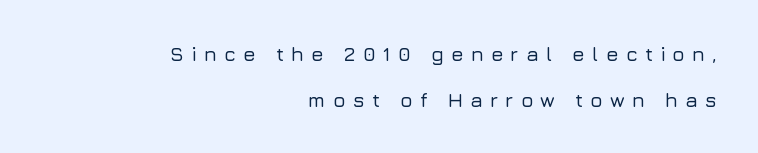
Q: Is the text italic (slanted)? A: No, it is upright.
Q: Is the text underlined? A: No.
Q: How is the paragraph aligned? A: Right-aligned.
Q: Is the spacing between letters normal or unusually wide? A: Unusually wide.
Q: Is the spacing between lines tight, normal or loose? A: Loose.
